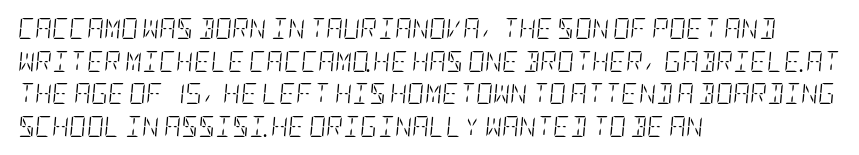
{"italic": "yes", "lean": "right", "slant_degrees": 5, "bold": "no", "underline": "no", "align": "left", "line_spacing": "normal", "line_spacing_ratio": 1.55, "letter_spacing": "normal", "letter_spacing_em": 0.0, "glyph_px": 21}
